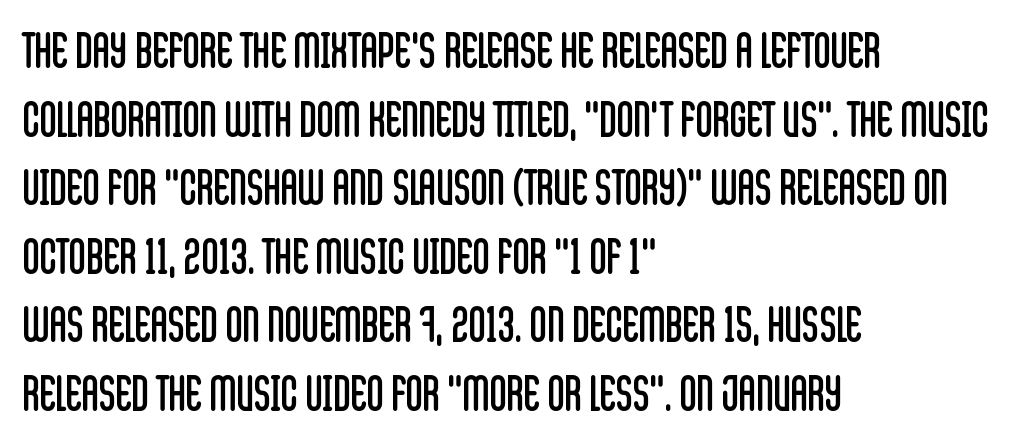
Q: Is the text bold? A: No.
Q: Is the text italic (slanted)? A: No, it is upright.
Q: Is the typeface a serif or a sans-serif typeface? A: Sans-serif.
Q: Is the text underlined? A: No.
Q: How is the paragraph aligned? A: Left-aligned.
Q: Is the spacing between letters normal or unusually wide? A: Normal.
Q: Is the spacing between lines tight, normal or loose? A: Normal.
Q: Width (condensed, normal, or wide)? A: Condensed.
Q: Stroke contrast? A: Low.
Q: x-height? A: Large.
Q: Monospaced? A: No.
